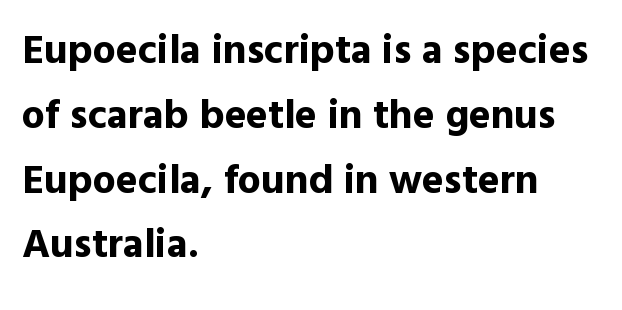
Q: Is the text bold? A: Yes.
Q: Is the text italic (slanted)? A: No, it is upright.
Q: Is the typeface a serif or a sans-serif typeface? A: Sans-serif.
Q: Is the text underlined? A: No.
Q: How is the paragraph aligned? A: Left-aligned.
Q: Is the spacing between letters normal or unusually wide? A: Normal.
Q: Is the spacing between lines tight, normal or loose? A: Normal.
Q: Width (condensed, normal, or wide)? A: Normal.
Q: x-height? A: Medium.
Q: Monospaced? A: No.
